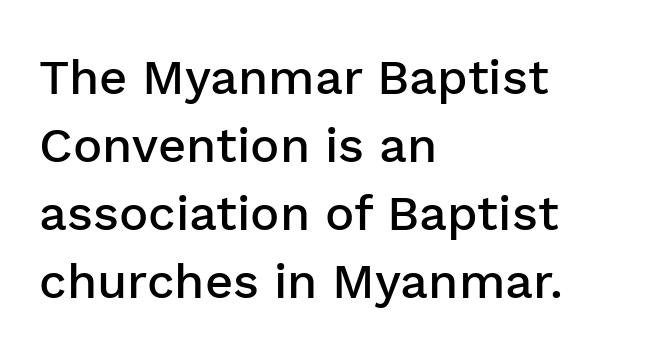
The image shows 49 px semibold sans-serif type, upright; set left-aligned, normal line spacing (1.39x), normal letter spacing, not underlined; low stroke contrast and a medium x-height.
